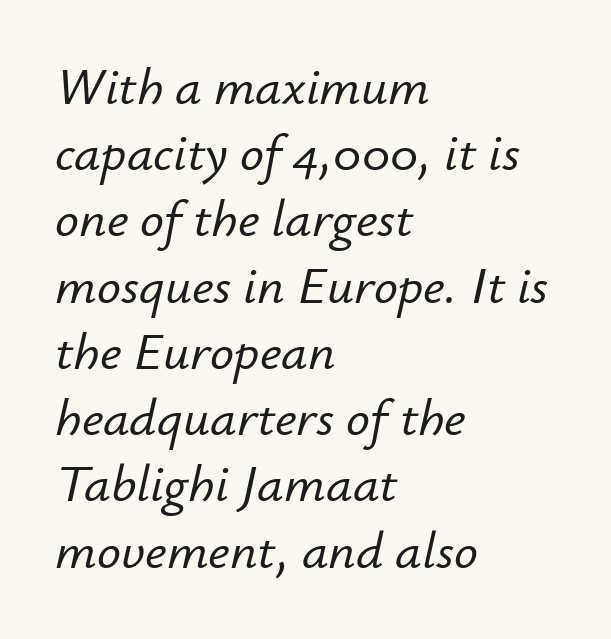
Q: Is the text italic (slanted)? A: Yes, it leans right by about 12 degrees.
Q: Is the text underlined? A: No.
Q: How is the paragraph aligned? A: Left-aligned.
Q: Is the spacing between letters normal or unusually wide? A: Normal.
Q: Is the spacing between lines tight, normal or loose? A: Normal.
Q: Width (condensed, normal, or wide)? A: Normal.
Q: Stroke contrast? A: Low.
Q: x-height? A: Small.
Q: Monospaced? A: No.
